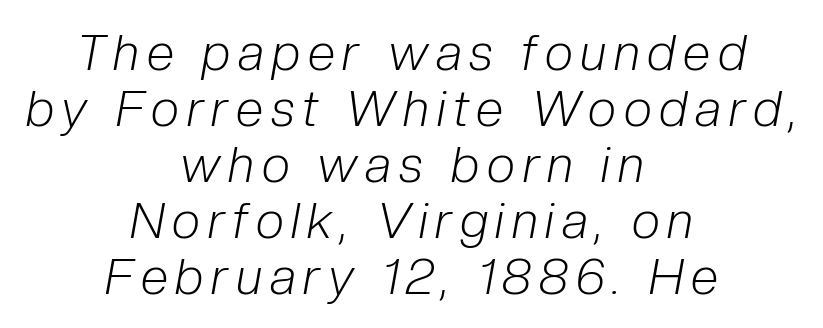
{"italic": "yes", "lean": "right", "slant_degrees": 10, "bold": "no", "weight": "light", "width": "condensed", "stroke_contrast": "low", "x_height": "medium", "monospaced": "no", "underline": "no", "align": "center", "line_spacing": "tight", "line_spacing_ratio": 1.12, "glyph_px": 50}
